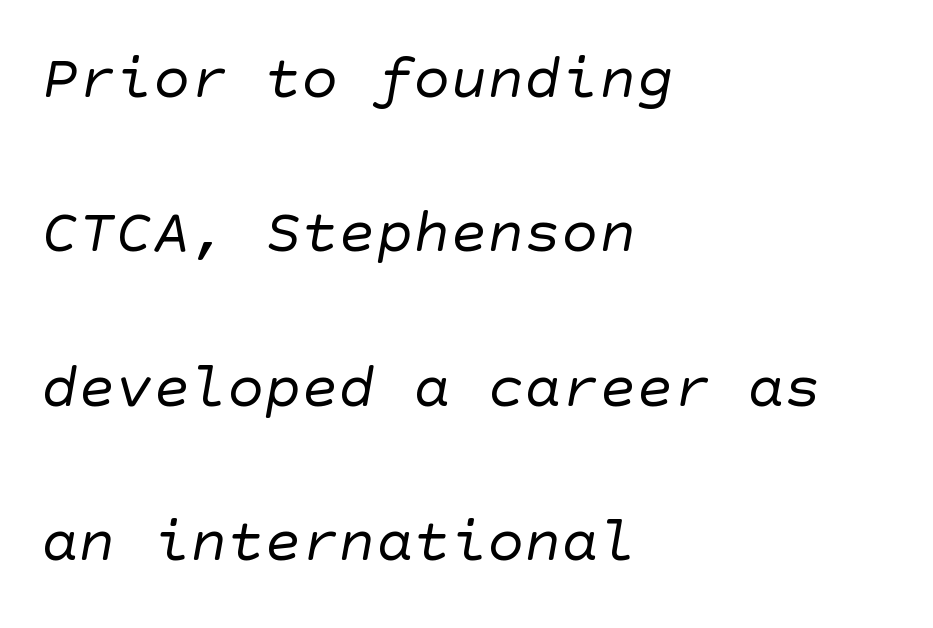
The image shows 62 px regular-weight sans-serif type; set left-aligned, loose line spacing (2.49x), normal letter spacing, not underlined; low stroke contrast and a large x-height.
